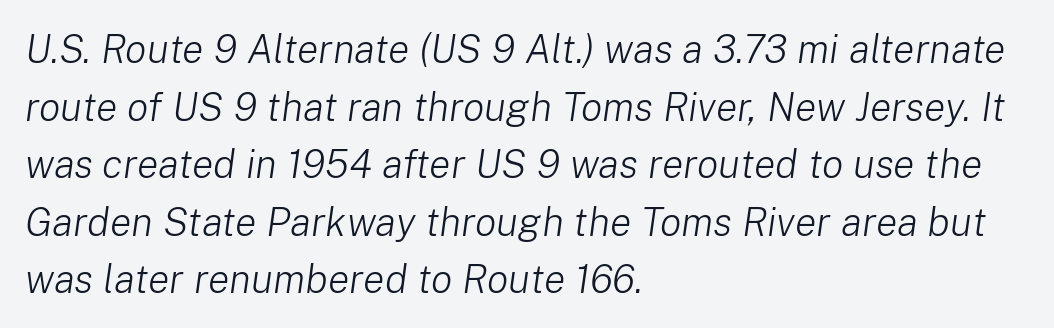
Q: Is the text bold? A: No.
Q: Is the text italic (slanted)? A: Yes, it leans right by about 8 degrees.
Q: Is the text underlined? A: No.
Q: How is the paragraph aligned? A: Left-aligned.
Q: Is the spacing between letters normal or unusually wide? A: Normal.
Q: Is the spacing between lines tight, normal or loose? A: Normal.
Q: Width (condensed, normal, or wide)? A: Normal.
Q: Stroke contrast? A: Low.
Q: x-height? A: Medium.
Q: Monospaced? A: No.
